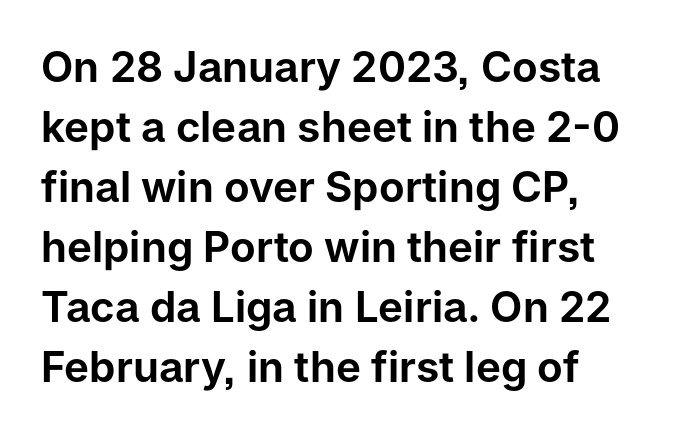
Proportional: the letters do not fall into vertical columns. Letters rest on an invisible, unmarked baseline. Compared with typical paragraphs, the rows here are spaced about the same. Examine the stroke ends and you'll find no serifs.
